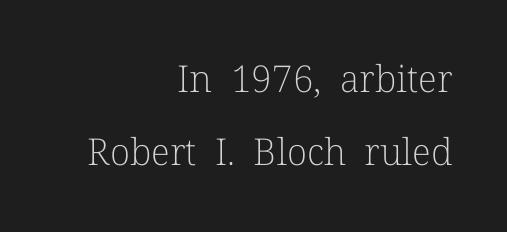
The image shows 37 px light serif type, upright; set right-aligned, loose line spacing (1.97x), normal letter spacing, not underlined; low stroke contrast and a medium x-height.
